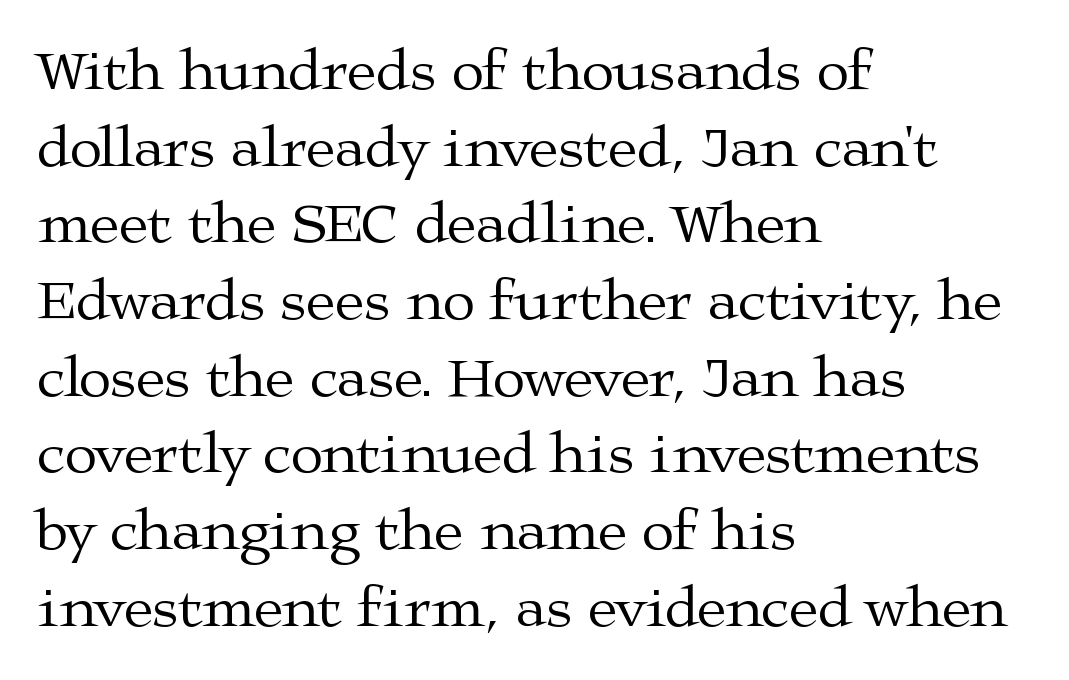
The image shows 59 px regular-weight, wide serif type, upright; set left-aligned, normal line spacing (1.3x), normal letter spacing, not underlined; medium stroke contrast and a medium x-height.
